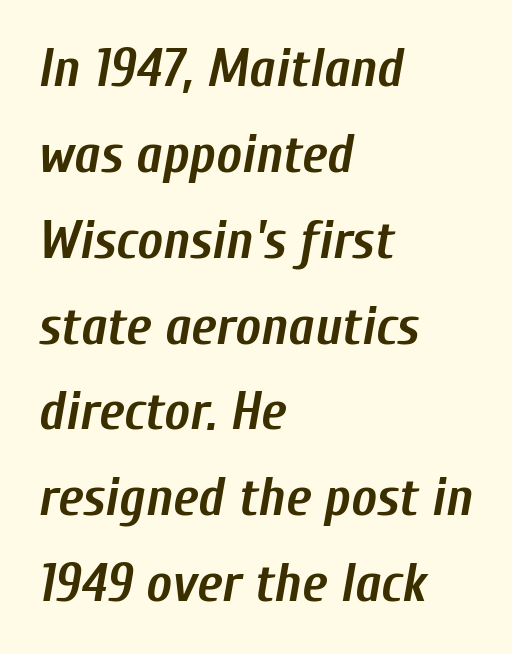
Reading down the column, the eye jumps a familiar distance to each next line. Do the characters align in a grid? No, the font is proportional. The passage is arranged the way most books set body copy — flush left. Each word holds together tightly as a unit, with standard inter-letter gaps. In terms of posture, this sample is oblique. The specimen omits any rule beneath the text block's lines.
